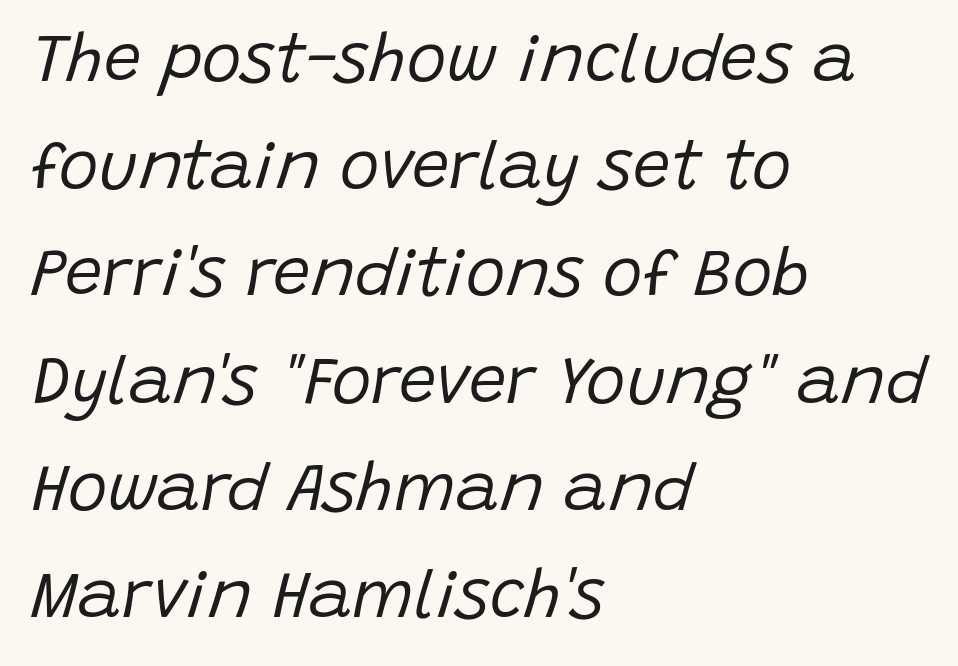
The image shows 67 px regular-weight type, italic (leaning right); set left-aligned, normal line spacing (1.6x), normal letter spacing, not underlined; low stroke contrast and a large x-height.
